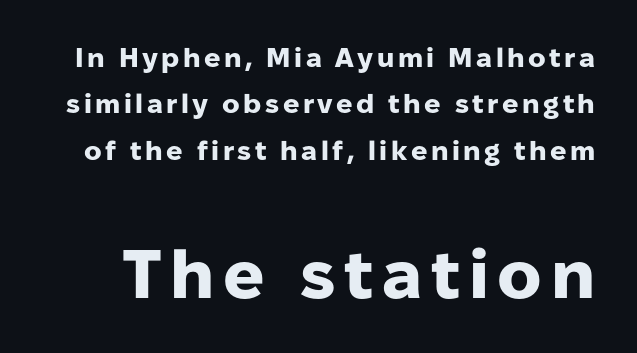
Q: Is the text bold? A: Yes.
Q: Is the text italic (slanted)? A: No, it is upright.
Q: Is the typeface a serif or a sans-serif typeface? A: Sans-serif.
Q: Is the text underlined? A: No.
Q: Which block of text is set in a larger size, the first (top) or the second (bottom)? A: The second (bottom) one.
Q: Width (condensed, normal, or wide)? A: Normal.
Q: Stroke contrast? A: Low.
Q: x-height? A: Medium.
Q: Monospaced? A: No.
